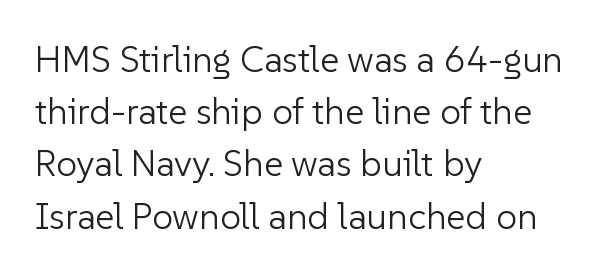
Q: Is the text bold? A: No.
Q: Is the text italic (slanted)? A: No, it is upright.
Q: Is the typeface a serif or a sans-serif typeface? A: Sans-serif.
Q: Is the text underlined? A: No.
Q: How is the paragraph aligned? A: Left-aligned.
Q: Is the spacing between letters normal or unusually wide? A: Normal.
Q: Is the spacing between lines tight, normal or loose? A: Normal.
Q: Width (condensed, normal, or wide)? A: Normal.
Q: Stroke contrast? A: Low.
Q: x-height? A: Medium.
Q: Monospaced? A: No.
